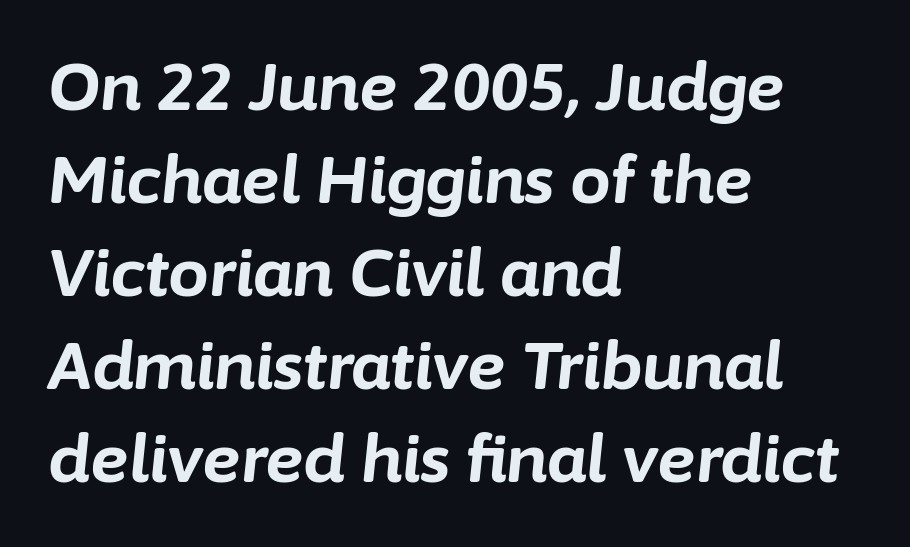
Q: Is the text bold? A: Yes.
Q: Is the text italic (slanted)? A: Yes, it leans right by about 6 degrees.
Q: Is the text underlined? A: No.
Q: How is the paragraph aligned? A: Left-aligned.
Q: Is the spacing between letters normal or unusually wide? A: Normal.
Q: Is the spacing between lines tight, normal or loose? A: Normal.
Q: Width (condensed, normal, or wide)? A: Normal.
Q: Stroke contrast? A: Low.
Q: x-height? A: Medium.
Q: Monospaced? A: No.
